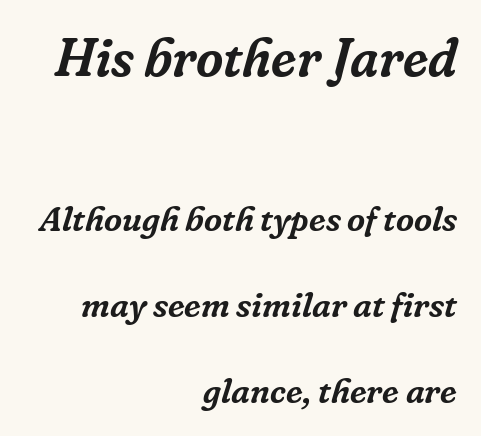
The image shows 53 px serif type, italic (leaning right); set right-aligned, loose line spacing (2.45x), normal letter spacing, not underlined; the first (top) block is 1.51x larger; low stroke contrast and a medium x-height.
